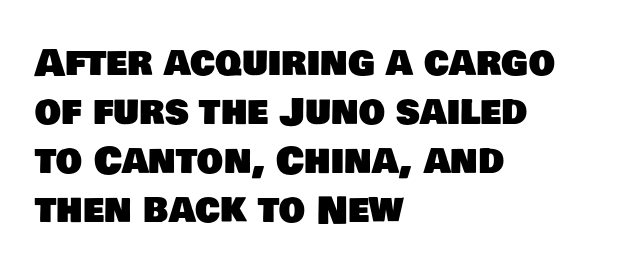
Q: Is the typeface a serif or a sans-serif typeface? A: Sans-serif.
Q: Is the text underlined? A: No.
Q: How is the paragraph aligned? A: Left-aligned.
Q: Is the spacing between letters normal or unusually wide? A: Normal.
Q: Is the spacing between lines tight, normal or loose? A: Normal.
Q: Width (condensed, normal, or wide)? A: Normal.
Q: Stroke contrast? A: Low.
Q: x-height? A: Large.
Q: Monospaced? A: No.
